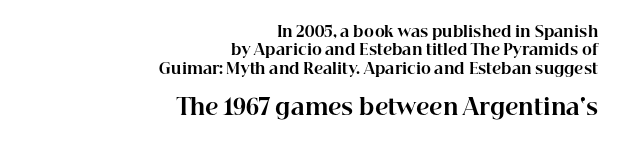
The image shows 22 px bold type, upright; set right-aligned, line spacing 1.22x, normal letter spacing, not underlined; the second (bottom) block is 1.47x larger.
